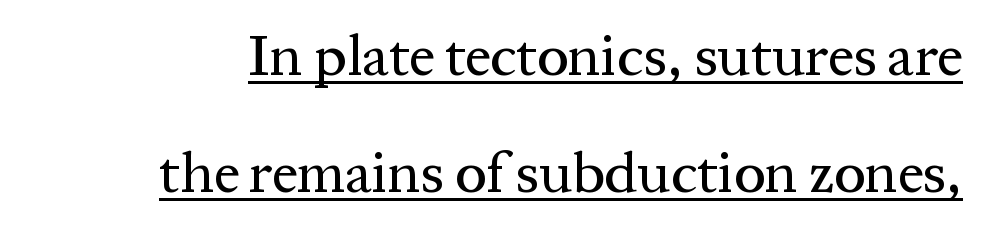
{"serif": "yes", "italic": "no", "width": "normal", "stroke_contrast": "medium", "x_height": "medium", "monospaced": "no", "underline": "yes", "line_spacing": "loose", "line_spacing_ratio": 2.06, "letter_spacing": "normal", "letter_spacing_em": 0.0, "glyph_px": 57}
